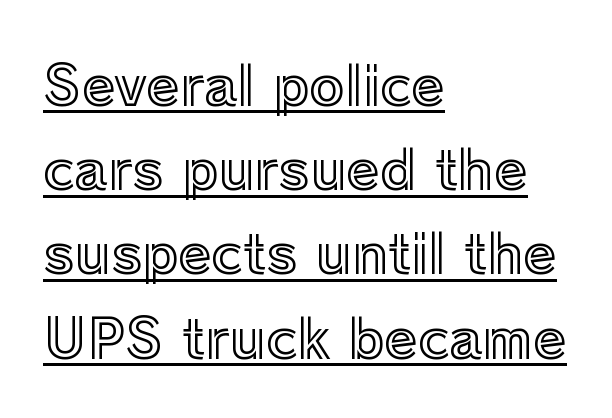
{"italic": "no", "width": "normal", "x_height": "medium", "monospaced": "no", "underline": "yes", "align": "left", "line_spacing": "normal", "line_spacing_ratio": 1.56, "letter_spacing": "normal", "letter_spacing_em": 0.0, "glyph_px": 54}
